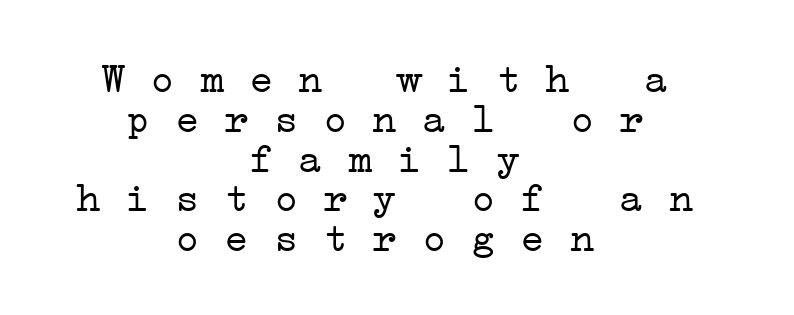
The image shows 41 px light, wide serif type, monospaced; set centered, tight line spacing (0.97x), normal letter spacing, not underlined; low stroke contrast and a medium x-height.
